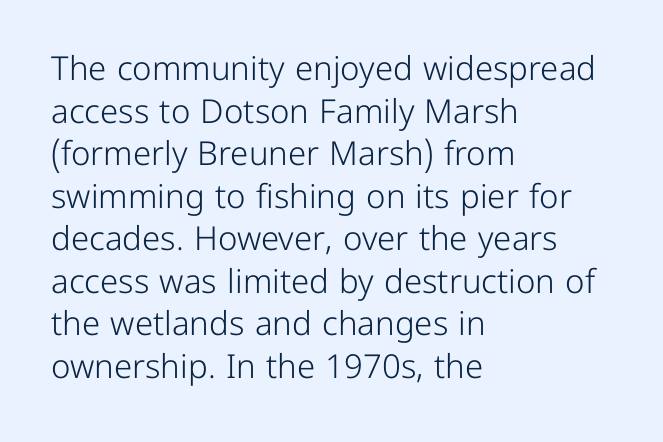
This is not heavy type; no bold has been used. No extra tracking has been applied to these lines. Lines of text with bare space underneath. The letters stand upright; this is a roman face. The paragraph shown leans on its left margin. Does the type have serifs? No, each stem ends abruptly.
